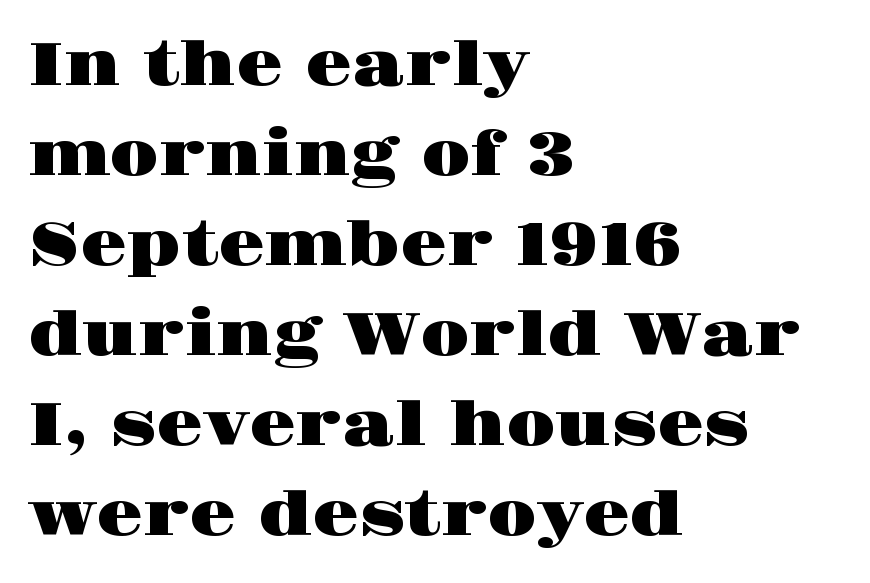
Varying glyph widths throughout — classic text-font behaviour. The designer went with a serif here, giving each stem small feet. The rag falls on the right side of this text block. A normal amount of white space separates one row of letters from the next.
